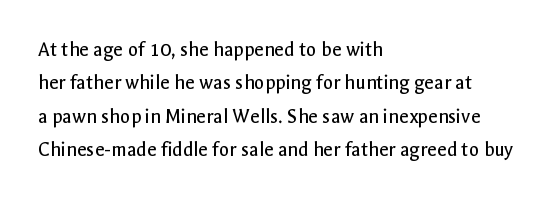
How would I describe the line gaps? Plain and ordinary. Weight: in the light-to-regular range. The type is set solid horizontally, with unmodified tracking. The lines are quadded left.
